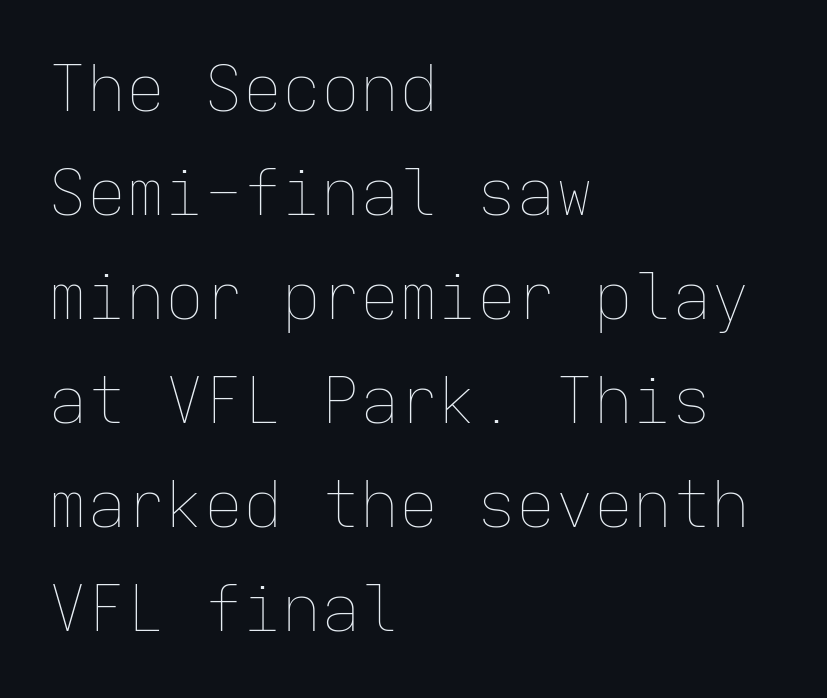
Vertical strokes here are truly vertical. Short and long lines alike share a common starting point at left. What's the leading like? Ordinary, nothing unusual. This sample has the even, mechanical cadence of fixed-width lettering. Nothing heavy about these letters — not bold at all. Inter-character spacing is left at the font's built-in metrics.
